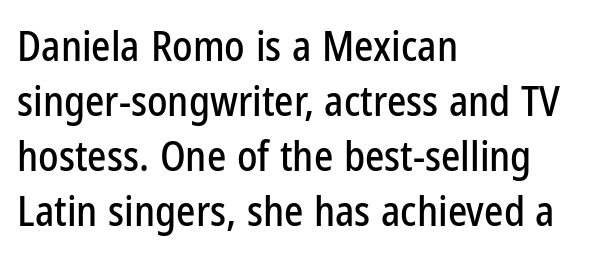
The image shows 41 px condensed sans-serif type, upright; set left-aligned, normal line spacing (1.34x), normal letter spacing, not underlined; low stroke contrast and a medium x-height.
